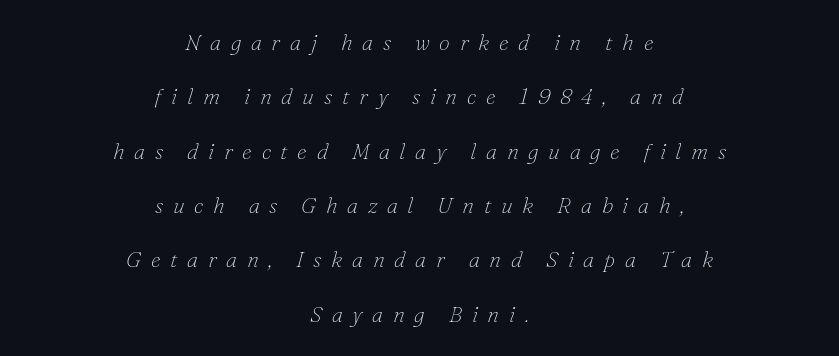
Q: Is the text bold? A: No.
Q: Is the text italic (slanted)? A: Yes, it leans right by about 16 degrees.
Q: Is the text underlined? A: No.
Q: How is the paragraph aligned? A: Centered.
Q: Is the spacing between letters normal or unusually wide? A: Unusually wide.
Q: Is the spacing between lines tight, normal or loose? A: Loose.
